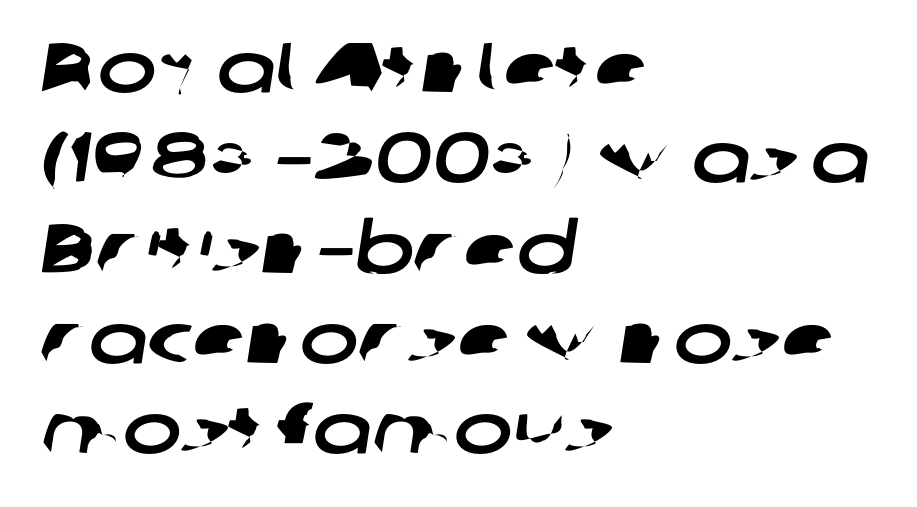
Q: Is the typeface a serif or a sans-serif typeface? A: Sans-serif.
Q: Is the text underlined? A: No.
Q: How is the paragraph aligned? A: Left-aligned.
Q: Is the spacing between letters normal or unusually wide? A: Normal.
Q: Is the spacing between lines tight, normal or loose? A: Normal.
Q: Width (condensed, normal, or wide)? A: Wide.
Q: Stroke contrast? A: Low.
Q: x-height? A: Medium.
Q: Monospaced? A: No.
